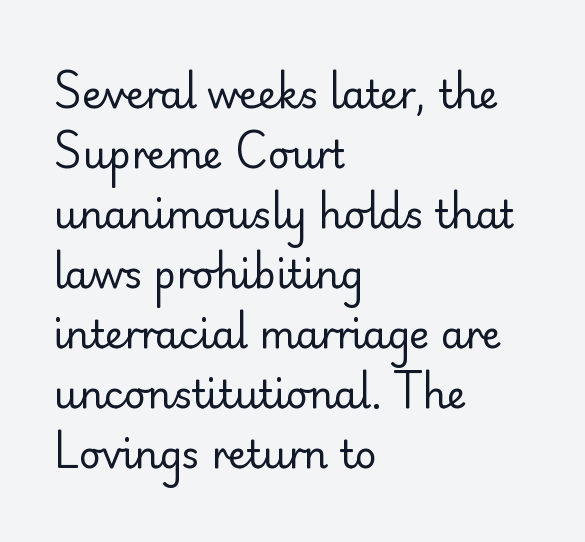
Q: Is the text bold? A: No.
Q: Is the text italic (slanted)? A: No, it is upright.
Q: Is the typeface a serif or a sans-serif typeface? A: Sans-serif.
Q: Is the text underlined? A: No.
Q: How is the paragraph aligned? A: Left-aligned.
Q: Is the spacing between letters normal or unusually wide? A: Normal.
Q: Is the spacing between lines tight, normal or loose? A: Normal.
Q: Width (condensed, normal, or wide)? A: Normal.
Q: Stroke contrast? A: Low.
Q: x-height? A: Small.
Q: Monospaced? A: No.
